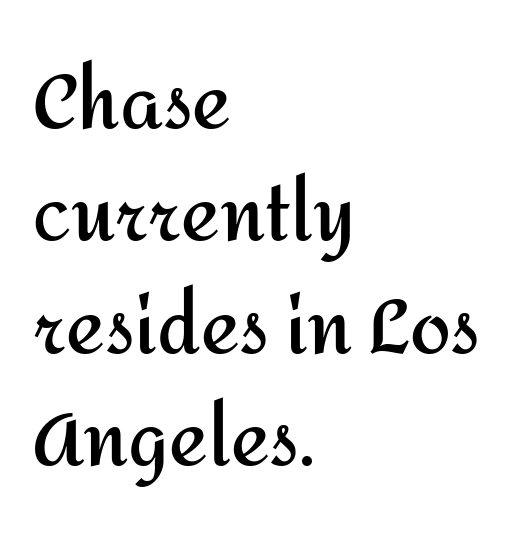
Note: no serifs on the glyphs. Quick note: underline off. Stroke thickness is high; the sample reads as a true bold. Is the block centered? No — it sits flush against the left margin.
